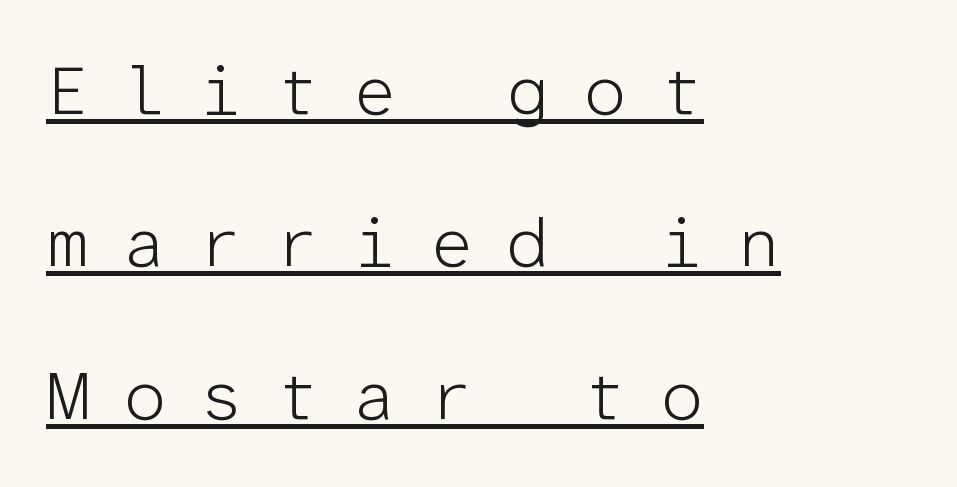
The words here are underlined. The letters march in equal steps, a hallmark of fixed-pitch type. Designer's note — italics off, roman on. Typeset ragged right — the left edge is the straight one. A quiet, ordinary-to-light weight characterises the typeface.
